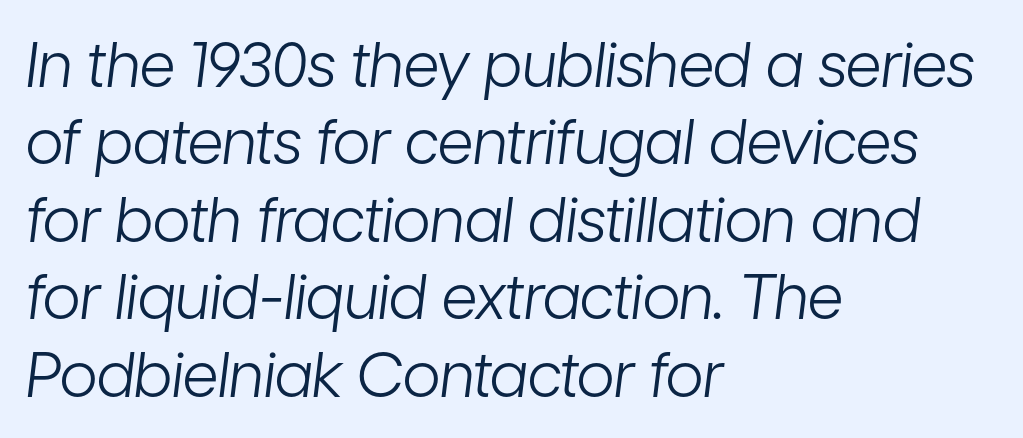
The horizontal fit of the characters is conventional and even. Alignment: flush left. The glyphs look as if they've been sheared to an angle. Whoever set this chose a conventional vertical rhythm.
